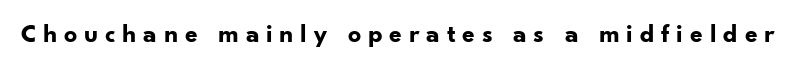
{"italic": "no", "bold": "yes", "underline": "no", "letter_spacing": "wide", "letter_spacing_em": 0.26, "glyph_px": 26}
